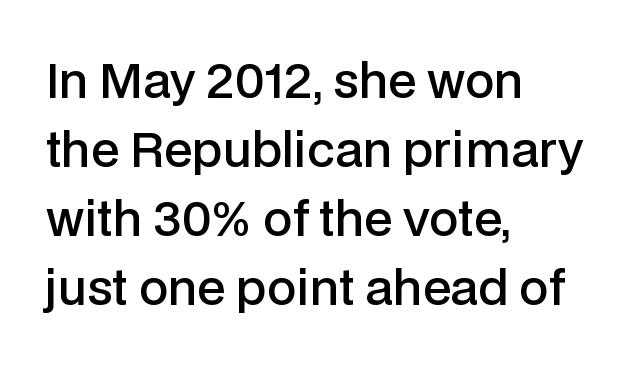
Tall strokes in this sample are plumb rather than angled. Regarding serifs, this sample does without them. The horizontal fit of the characters is conventional and even. Any mark beneath the type? The region is blank. The lines sit at an ordinary, default distance from one another.
